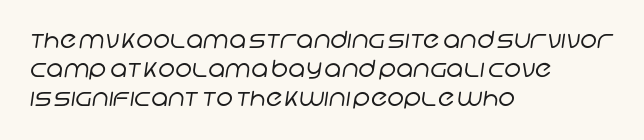
The image shows 23 px text type; set left-aligned, normal line spacing (1.26x), normal letter spacing, not underlined.
